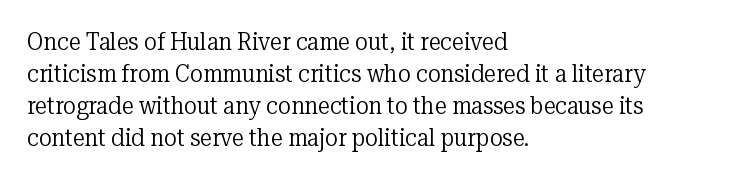
The strip under each line holds only bare page. You could call the tracking neutral — neither tight nor loose. Where is the straight margin? On the left. Upright lettering throughout. The weight tops out at a normal text grade.
